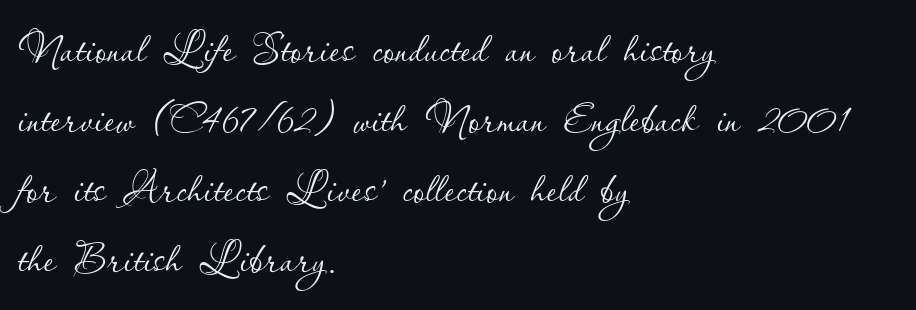
Q: Is the text bold? A: No.
Q: Is the text italic (slanted)? A: Yes.
Q: Is the text underlined? A: No.
Q: How is the paragraph aligned? A: Left-aligned.
Q: Is the spacing between letters normal or unusually wide? A: Normal.
Q: Width (condensed, normal, or wide)? A: Normal.
Q: Stroke contrast? A: Low.
Q: x-height? A: Small.
Q: Monospaced? A: No.
